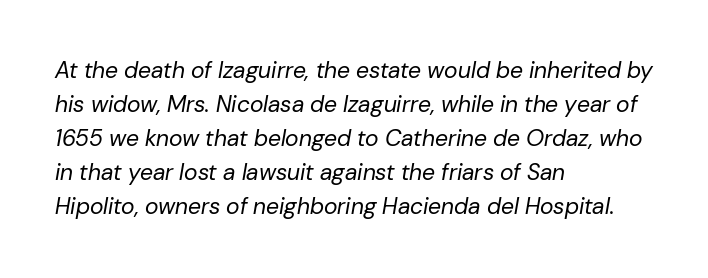
Q: Is the text bold? A: No.
Q: Is the text italic (slanted)? A: Yes, it leans right by about 10 degrees.
Q: Is the text underlined? A: No.
Q: How is the paragraph aligned? A: Left-aligned.
Q: Is the spacing between letters normal or unusually wide? A: Normal.
Q: Is the spacing between lines tight, normal or loose? A: Normal.
